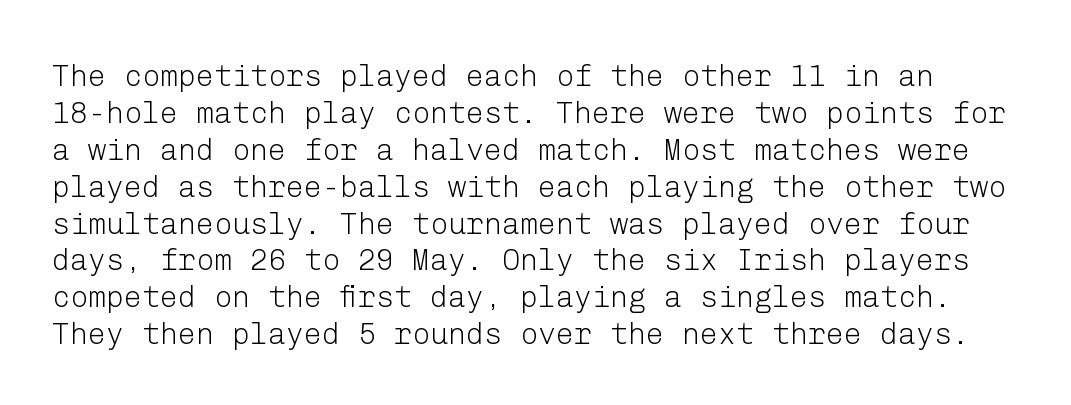
The image shows 30 px light sans-serif type, upright; set line spacing 1.23x, normal letter spacing, not underlined; low stroke contrast and a medium x-height.
